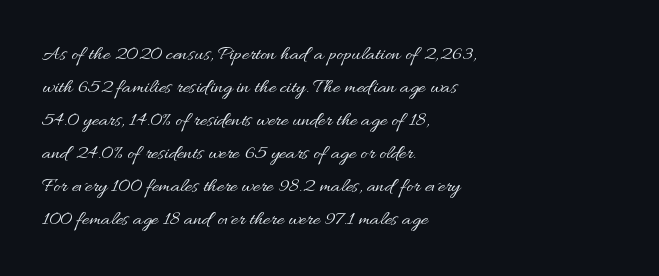
This rendering features lettering with no underline. Summary of weight: not heavy and not bold. The typesetter chose a ragged-right arrangement here. The vertical gap from one line to the next is medium.
